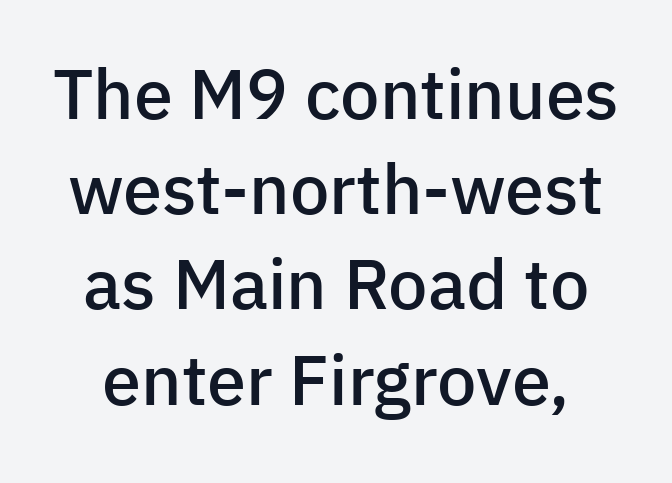
The image shows 70 px semibold sans-serif type, upright; set normal line spacing (1.36x), normal letter spacing, not underlined; low stroke contrast and a medium x-height.
